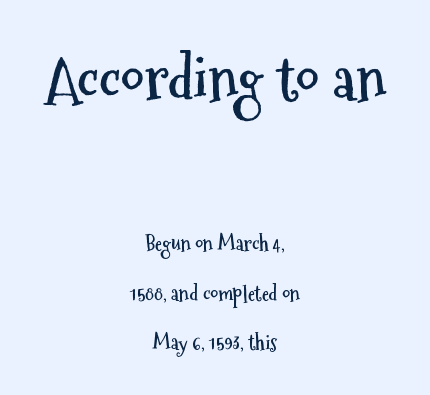
{"serif": "no", "italic": "no", "bold": "yes", "weight": "semibold", "width": "condensed", "stroke_contrast": "medium", "x_height": "medium", "monospaced": "no", "underline": "no", "align": "center", "line_spacing": "loose", "line_spacing_ratio": 2.46, "letter_spacing": "normal", "letter_spacing_em": 0.0, "larger_block": "first", "size_ratio": 2.95, "glyph_px": 59}
